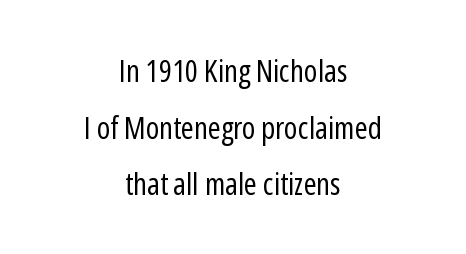
Q: Is the text bold? A: No.
Q: Is the text italic (slanted)? A: No, it is upright.
Q: Is the typeface a serif or a sans-serif typeface? A: Sans-serif.
Q: Is the text underlined? A: No.
Q: How is the paragraph aligned? A: Centered.
Q: Is the spacing between letters normal or unusually wide? A: Normal.
Q: Width (condensed, normal, or wide)? A: Condensed.
Q: Stroke contrast? A: Low.
Q: x-height? A: Medium.
Q: Monospaced? A: No.
